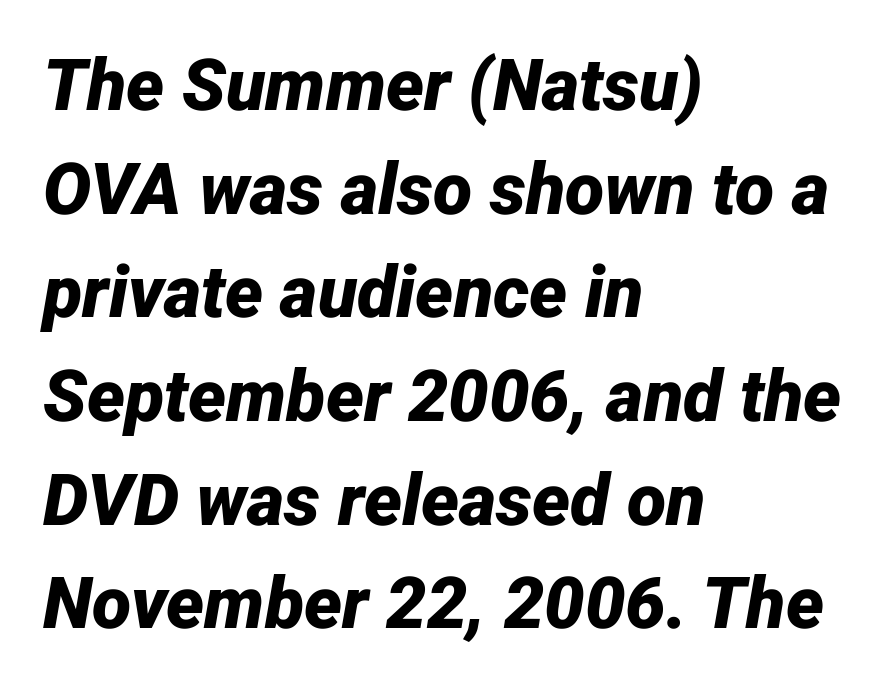
{"italic": "yes", "lean": "right", "slant_degrees": 12, "bold": "yes", "weight": "bold", "width": "normal", "stroke_contrast": "low", "x_height": "medium", "monospaced": "no", "underline": "no", "align": "left", "line_spacing": "normal", "line_spacing_ratio": 1.44, "letter_spacing": "normal", "letter_spacing_em": 0.0, "glyph_px": 72}
